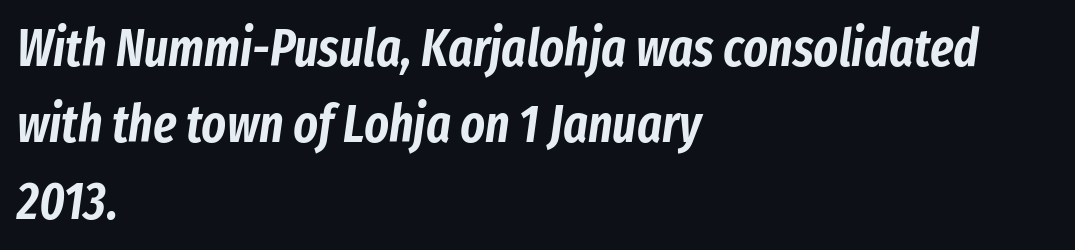
Q: Is the text italic (slanted)? A: Yes, it leans right by about 8 degrees.
Q: Is the text underlined? A: No.
Q: How is the paragraph aligned? A: Left-aligned.
Q: Is the spacing between letters normal or unusually wide? A: Normal.
Q: Is the spacing between lines tight, normal or loose? A: Normal.
Q: Width (condensed, normal, or wide)? A: Condensed.
Q: Stroke contrast? A: Low.
Q: x-height? A: Medium.
Q: Monospaced? A: No.
